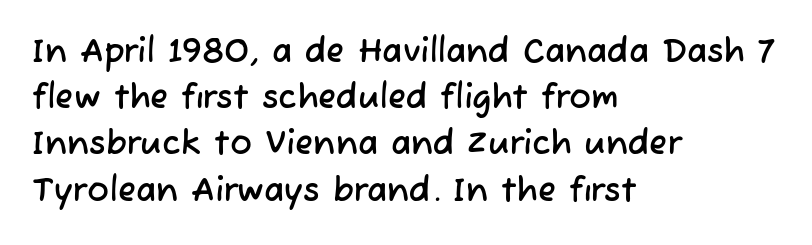
{"serif": "no", "width": "normal", "stroke_contrast": "low", "x_height": "medium", "monospaced": "no", "underline": "no", "align": "left", "line_spacing": "normal", "line_spacing_ratio": 1.4, "letter_spacing": "normal", "letter_spacing_em": 0.0, "glyph_px": 33}
